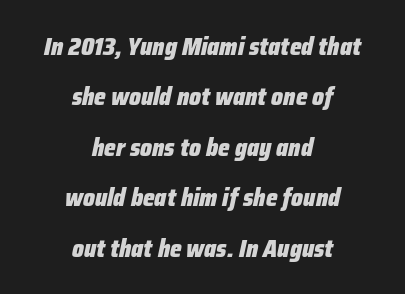
The image shows 25 px bold type, italic (leaning right); set centered, loose line spacing (2.02x), normal letter spacing, not underlined.
